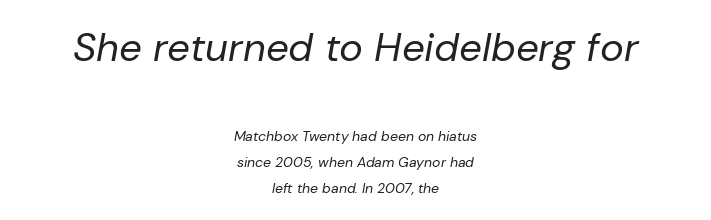
Q: Is the text bold? A: No.
Q: Is the text italic (slanted)? A: Yes, it leans right by about 10 degrees.
Q: Is the text underlined? A: No.
Q: How is the paragraph aligned? A: Centered.
Q: Is the spacing between letters normal or unusually wide? A: Normal.
Q: Which block of text is set in a larger size, the first (top) or the second (bottom)? A: The first (top) one.
Q: Width (condensed, normal, or wide)? A: Normal.
Q: Stroke contrast? A: Low.
Q: x-height? A: Medium.
Q: Monospaced? A: No.
